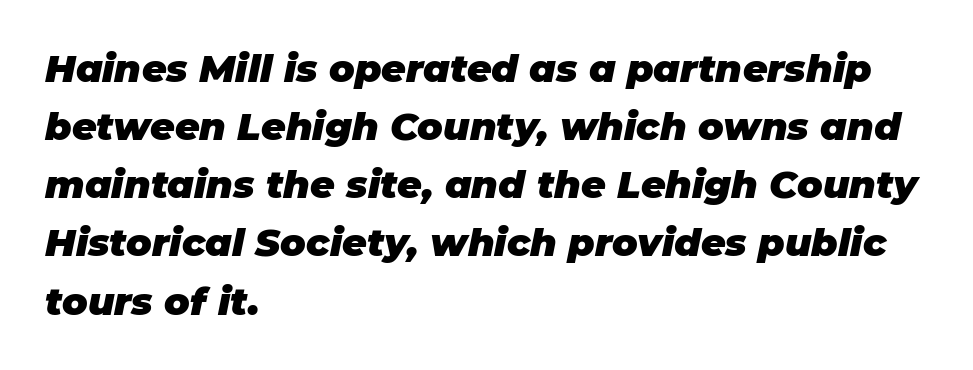
The image shows 38 px heavy type, italic (leaning right); set left-aligned, normal line spacing (1.53x), normal letter spacing, not underlined; low stroke contrast and a large x-height.
